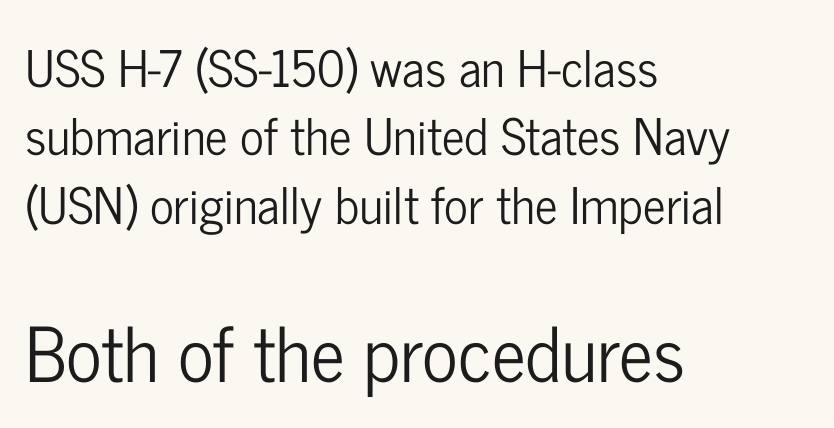
The image shows 75 px condensed sans-serif type, upright; set left-aligned, normal line spacing (1.37x), normal letter spacing, not underlined; the second (bottom) block is 1.5x larger; low stroke contrast and a medium x-height.
